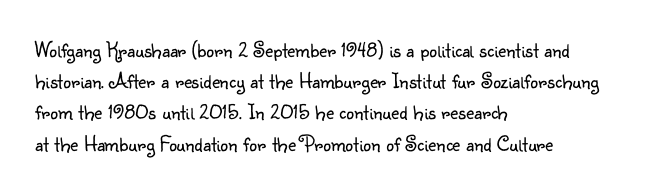
{"italic": "no", "bold": "no", "underline": "no", "align": "left", "line_spacing": "normal", "line_spacing_ratio": 1.42, "letter_spacing": "normal", "letter_spacing_em": 0.0, "glyph_px": 22}
